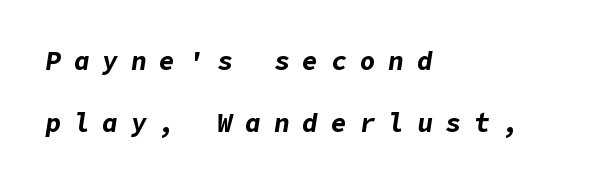
Q: Is the text bold? A: Yes.
Q: Is the text italic (slanted)? A: Yes, it leans right by about 9 degrees.
Q: Is the text underlined? A: No.
Q: How is the paragraph aligned? A: Left-aligned.
Q: Is the spacing between letters normal or unusually wide? A: Unusually wide.
Q: Is the spacing between lines tight, normal or loose? A: Loose.
